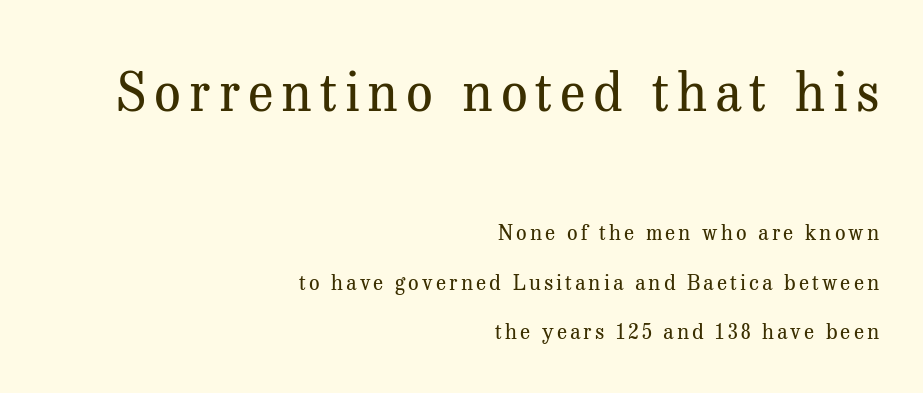
{"serif": "yes", "italic": "no", "bold": "no", "weight": "regular", "width": "normal", "stroke_contrast": "medium", "x_height": "medium", "monospaced": "no", "underline": "no", "align": "right", "line_spacing": "loose", "line_spacing_ratio": 2.38, "larger_block": "first", "size_ratio": 2.52, "glyph_px": 53}
